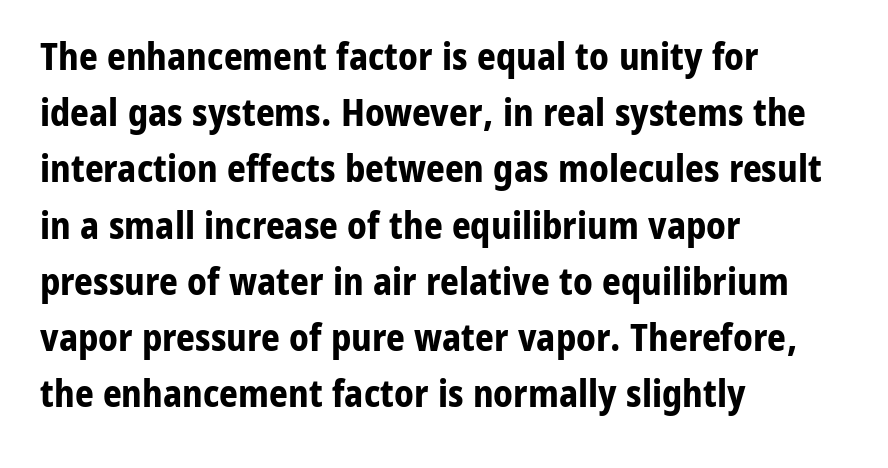
{"serif": "no", "italic": "no", "bold": "yes", "weight": "bold", "width": "normal", "stroke_contrast": "low", "x_height": "medium", "monospaced": "no", "underline": "no", "align": "left", "line_spacing": "normal", "line_spacing_ratio": 1.52, "letter_spacing": "normal", "letter_spacing_em": 0.0, "glyph_px": 37}
